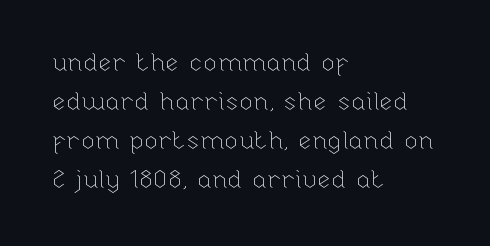
The space between consecutive lines is moderate. In terms of letterspacing, this is plain default setting. This rendering features lettering with no underline. Is the stroke heavy? The answer is a plain regular-or-lighter.
